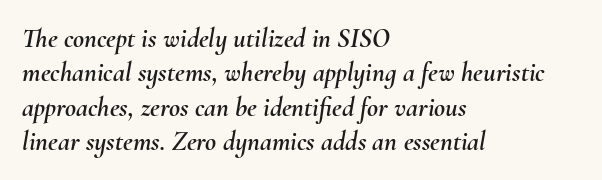
Q: Is the text italic (slanted)? A: Yes, it leans right by about 10 degrees.
Q: Is the text underlined? A: No.
Q: How is the paragraph aligned? A: Left-aligned.
Q: Is the spacing between letters normal or unusually wide? A: Normal.
Q: Is the spacing between lines tight, normal or loose? A: Normal.
